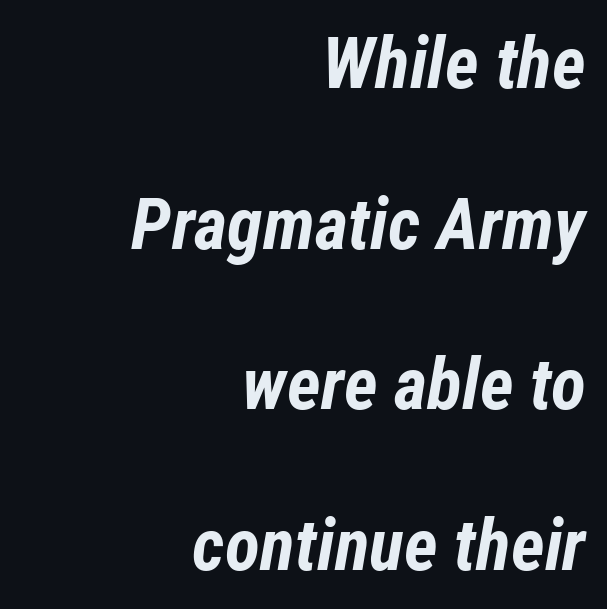
{"italic": "yes", "lean": "right", "slant_degrees": 12, "bold": "yes", "weight": "bold", "width": "condensed", "stroke_contrast": "low", "x_height": "medium", "monospaced": "no", "underline": "no", "align": "right", "line_spacing": "loose", "line_spacing_ratio": 2.23, "letter_spacing": "normal", "letter_spacing_em": 0.0, "glyph_px": 72}
